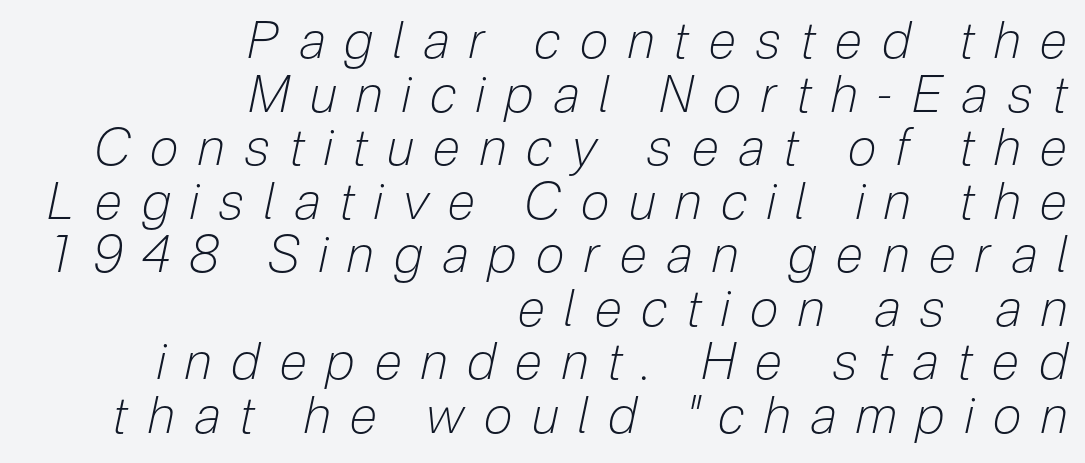
Looking at the ascenders, they clearly lean. No heavy texture on the line: the type isn't bold. Varying glyph widths throughout — classic text-font behaviour. The rendering anchors every line to the right-hand side.
